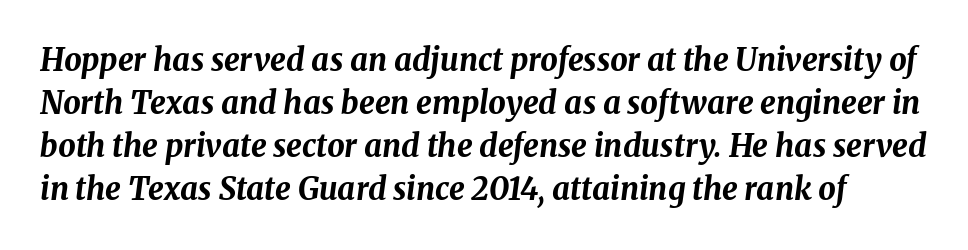
The image shows 31 px bold type, italic (leaning right); set normal line spacing (1.39x), normal letter spacing, not underlined; medium stroke contrast and a medium x-height.
